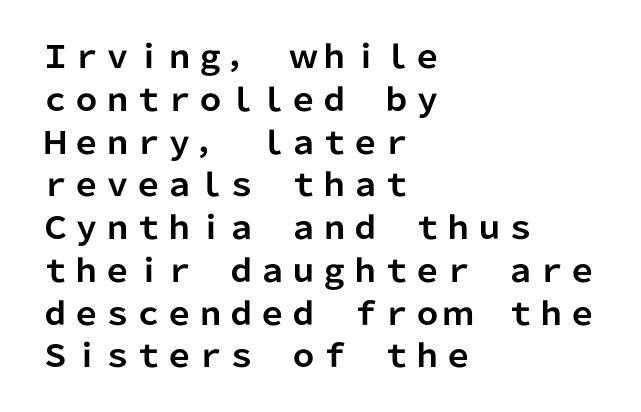
The image shows 31 px bold sans-serif type, upright; set left-aligned, normal line spacing (1.38x), normal letter spacing, not underlined; low stroke contrast and a medium x-height.
